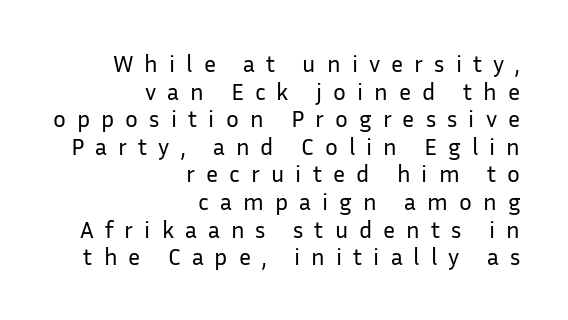
Q: Is the text bold? A: No.
Q: Is the text italic (slanted)? A: No, it is upright.
Q: Is the text underlined? A: No.
Q: How is the paragraph aligned? A: Right-aligned.
Q: Is the spacing between letters normal or unusually wide? A: Unusually wide.
Q: Is the spacing between lines tight, normal or loose? A: Tight.
